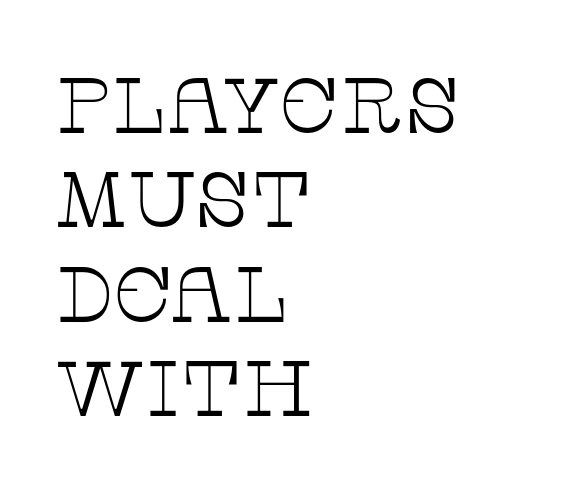
Old-style or modern, the face here clearly has serifs. Notice how the stems are strictly vertical — no italics here. The zone under the glyphs is completely vacant. The letters look calm and open, with moderate or lighter stems. Each letter keeps its own natural width here, so spacing adapts to shape. The letterforms sit shoulder to shoulder at normal distance.
